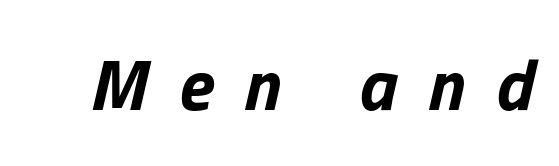
Look at the stroke-to-counter ratio: heavy, a bold. The space directly below the letters is spotless. Looks like regular typesetting: each glyph gets only the width it needs. In terms of letterspacing, this is a distinctly airy, spread setting. An italicized treatment has been applied to the whole sample.
